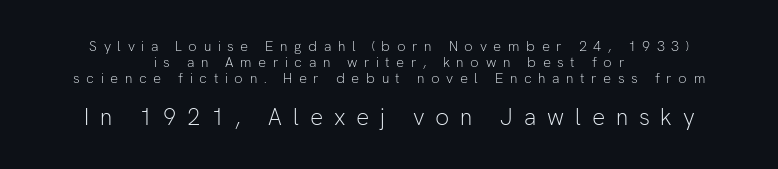
Q: Is the text bold? A: No.
Q: Is the text italic (slanted)? A: No, it is upright.
Q: Is the text underlined? A: No.
Q: How is the paragraph aligned? A: Centered.
Q: Is the spacing between letters normal or unusually wide? A: Unusually wide.
Q: Is the spacing between lines tight, normal or loose? A: Tight.
Q: Which block of text is set in a larger size, the first (top) or the second (bottom)? A: The second (bottom) one.
